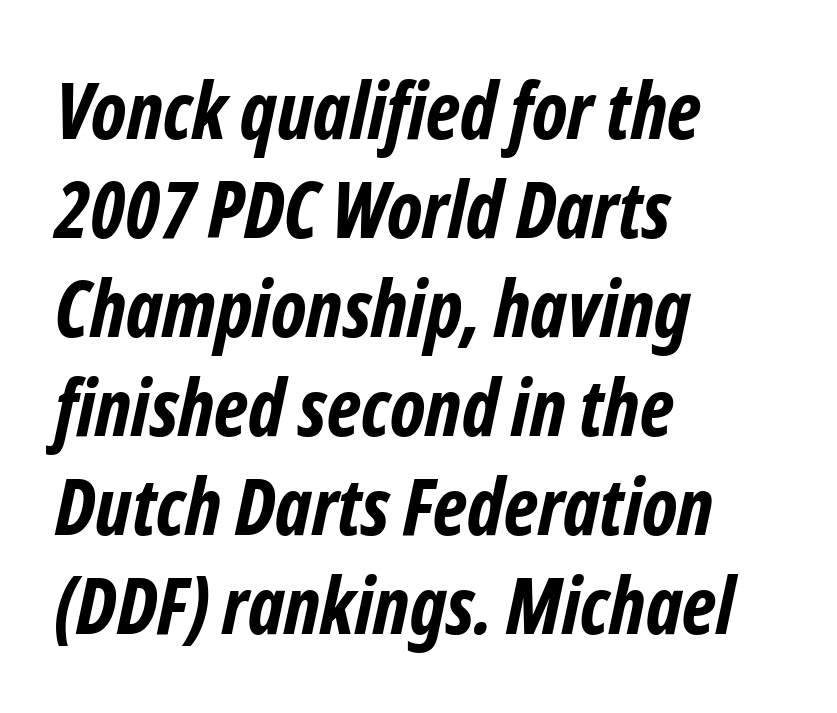
Rows of type keep a routine distance in the vertical direction. A full-strength bold gives these letters their thick strokes. What stands out about the letter spacing? Nothing — it is the standard amount. Varying glyph widths throughout — classic text-font behaviour. Is the block centered? No — it sits flush against the left margin.
